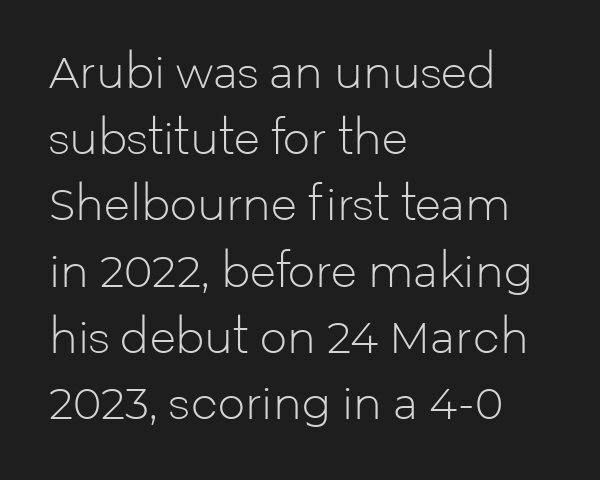
Nope, no serifs anywhere on these letters. The face used here is proportionally spaced, like ordinary book or web type. The block of text has a typical density, with ordinary space between rows. Weight: regular or lighter.
